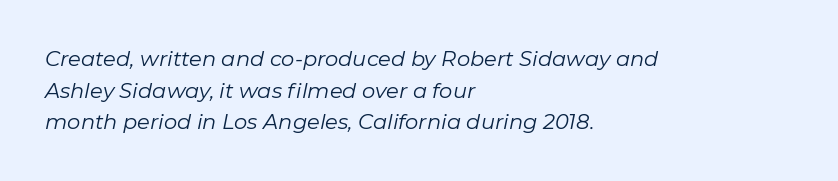
Q: Is the text bold? A: No.
Q: Is the text italic (slanted)? A: Yes, it leans right by about 11 degrees.
Q: Is the text underlined? A: No.
Q: How is the paragraph aligned? A: Left-aligned.
Q: Is the spacing between letters normal or unusually wide? A: Normal.
Q: Is the spacing between lines tight, normal or loose? A: Normal.
